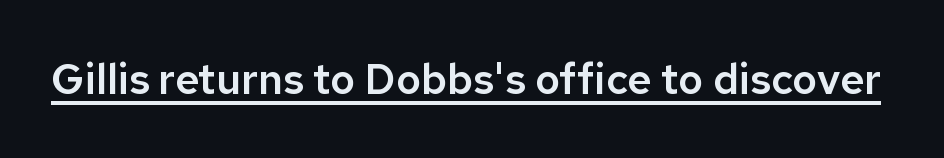
{"serif": "no", "italic": "no", "width": "normal", "stroke_contrast": "low", "x_height": "medium", "monospaced": "no", "underline": "yes", "letter_spacing": "normal", "letter_spacing_em": 0.0, "glyph_px": 42}
